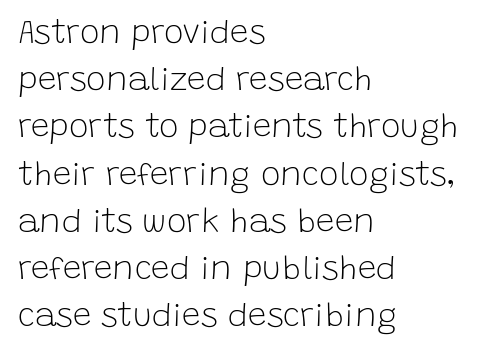
Q: Is the text bold? A: No.
Q: Is the text italic (slanted)? A: No, it is upright.
Q: Is the typeface a serif or a sans-serif typeface? A: Sans-serif.
Q: Is the text underlined? A: No.
Q: How is the paragraph aligned? A: Left-aligned.
Q: Is the spacing between letters normal or unusually wide? A: Normal.
Q: Is the spacing between lines tight, normal or loose? A: Normal.
Q: Width (condensed, normal, or wide)? A: Normal.
Q: Stroke contrast? A: Low.
Q: x-height? A: Large.
Q: Monospaced? A: No.
